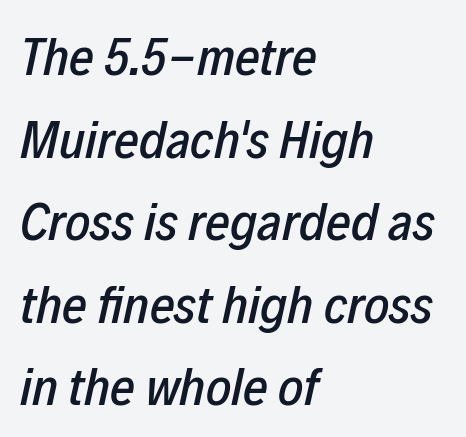
Q: Is the text italic (slanted)? A: Yes, it leans right by about 12 degrees.
Q: Is the text underlined? A: No.
Q: How is the paragraph aligned? A: Left-aligned.
Q: Is the spacing between letters normal or unusually wide? A: Normal.
Q: Is the spacing between lines tight, normal or loose? A: Normal.
Q: Width (condensed, normal, or wide)? A: Condensed.
Q: Stroke contrast? A: Low.
Q: x-height? A: Medium.
Q: Monospaced? A: No.
